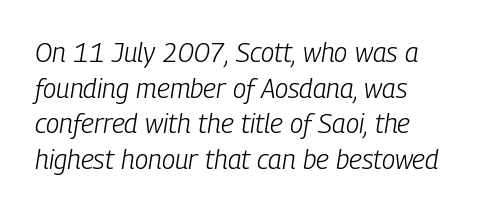
Think standard paragraph weight, or any step lighter than that. Decoration check: the copy has no underline. One glance says typical: line gaps are just what's usual. A typesetter would call this zero additional tracking. Quick note: italic. Which margin do the lines hug? The left one — the right edge is uneven.
